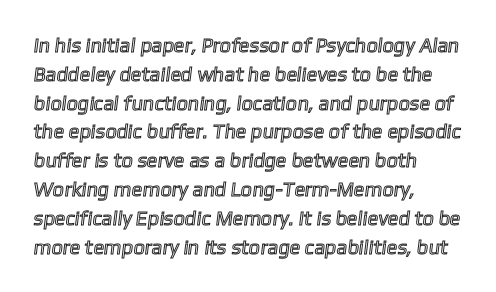
The image shows 20 px text type; set left-aligned, normal line spacing (1.44x), normal letter spacing, not underlined.
